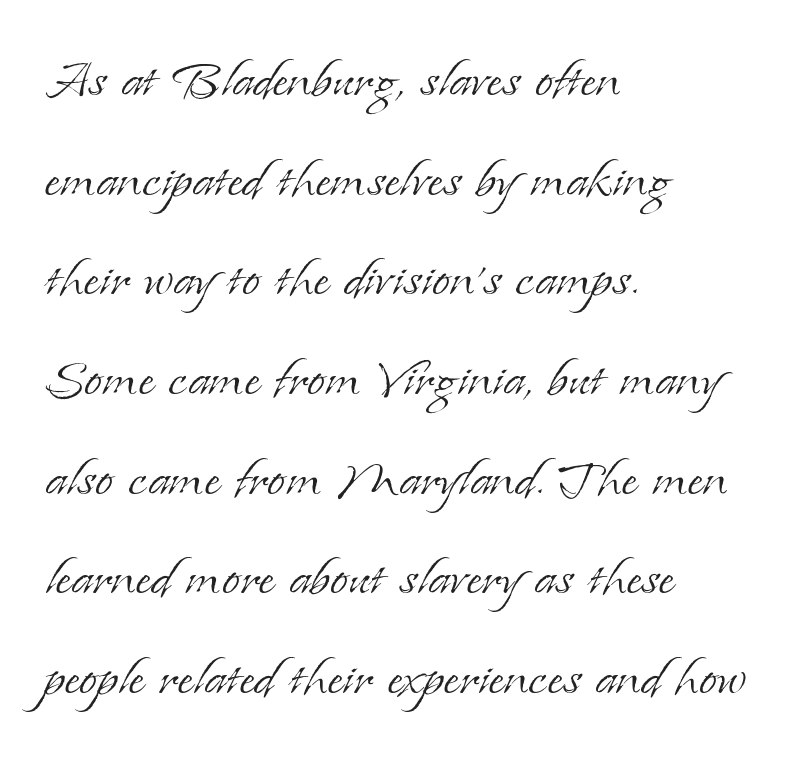
Q: Is the text bold? A: No.
Q: Is the text italic (slanted)? A: Yes.
Q: Is the typeface a serif or a sans-serif typeface? A: Serif.
Q: Is the text underlined? A: No.
Q: How is the paragraph aligned? A: Left-aligned.
Q: Is the spacing between letters normal or unusually wide? A: Normal.
Q: Is the spacing between lines tight, normal or loose? A: Normal.
Q: Width (condensed, normal, or wide)? A: Normal.
Q: Stroke contrast? A: Low.
Q: x-height? A: Small.
Q: Monospaced? A: No.
